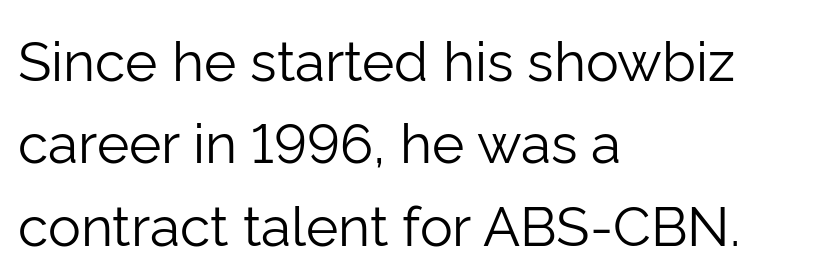
The image shows 55 px light sans-serif type, upright; set left-aligned, normal line spacing (1.5x), normal letter spacing, not underlined; low stroke contrast and a medium x-height.
